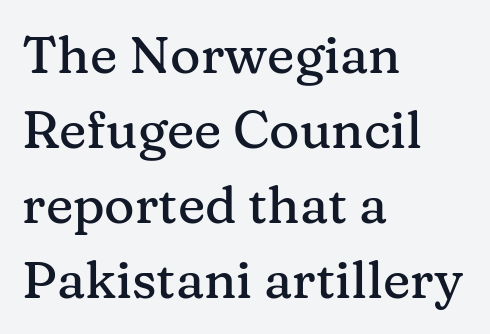
Q: Is the text italic (slanted)? A: No, it is upright.
Q: Is the typeface a serif or a sans-serif typeface? A: Serif.
Q: Is the text underlined? A: No.
Q: How is the paragraph aligned? A: Left-aligned.
Q: Is the spacing between letters normal or unusually wide? A: Normal.
Q: Is the spacing between lines tight, normal or loose? A: Normal.
Q: Width (condensed, normal, or wide)? A: Normal.
Q: Stroke contrast? A: Medium.
Q: x-height? A: Medium.
Q: Monospaced? A: No.
